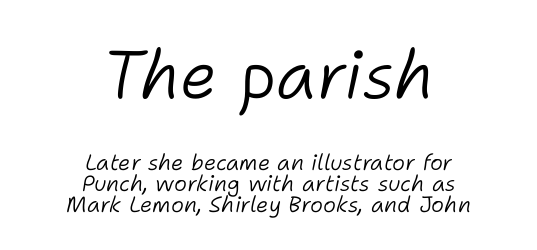
Q: Is the text bold? A: No.
Q: Is the text italic (slanted)? A: Yes, it leans right by about 11 degrees.
Q: Is the text underlined? A: No.
Q: How is the paragraph aligned? A: Centered.
Q: Is the spacing between letters normal or unusually wide? A: Normal.
Q: Is the spacing between lines tight, normal or loose? A: Tight.
Q: Which block of text is set in a larger size, the first (top) or the second (bottom)? A: The first (top) one.
Q: Width (condensed, normal, or wide)? A: Normal.
Q: Stroke contrast? A: Low.
Q: x-height? A: Medium.
Q: Monospaced? A: No.
